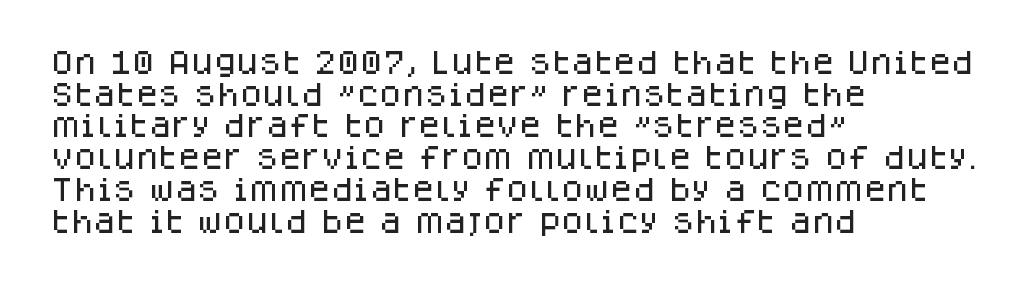
{"italic": "no", "underline": "no", "align": "left", "line_spacing_ratio": 1.22, "letter_spacing": "normal", "letter_spacing_em": 0.0, "glyph_px": 26}
